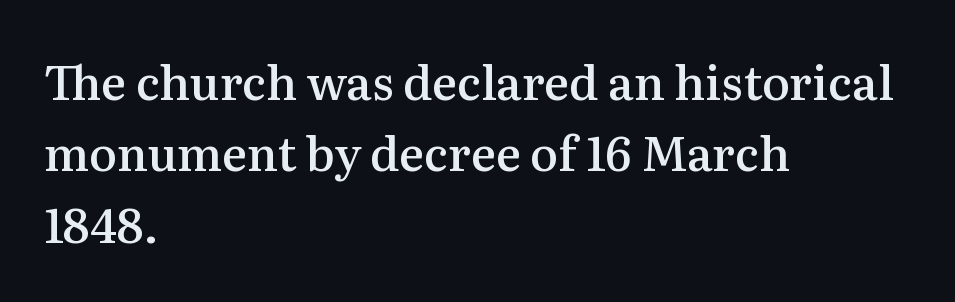
The image shows 47 px semibold serif type, upright; set left-aligned, normal line spacing (1.52x), normal letter spacing, not underlined; medium stroke contrast and a medium x-height.
